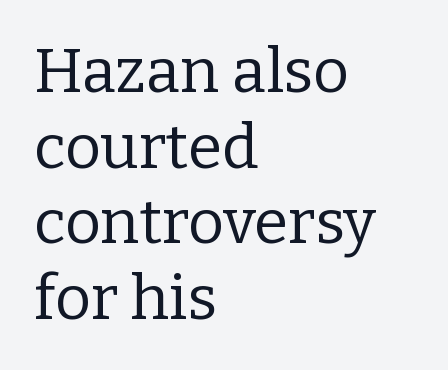
The image shows 62 px regular-weight serif type, upright; set left-aligned, line spacing 1.22x, normal letter spacing, not underlined; low stroke contrast and a medium x-height.
